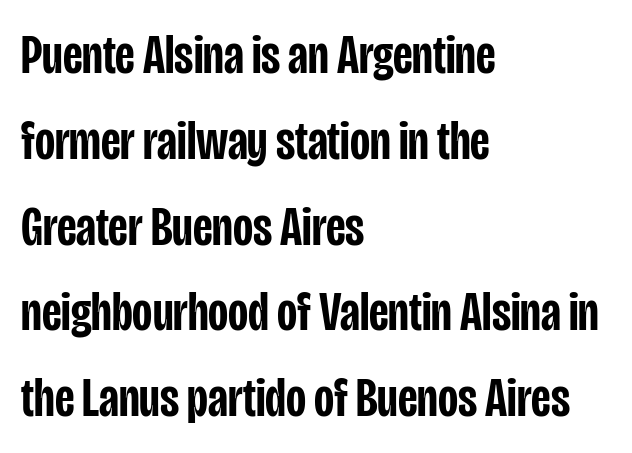
Rows of type keep a routine distance in the vertical direction. Unmarked baselines from the first word to the last. Note the varied advance widths — an 'i' is clearly narrower than an 'm'. Characters follow at the spacing the type designer built in. Is this a sans? Yes — the strokes have no serifs.
